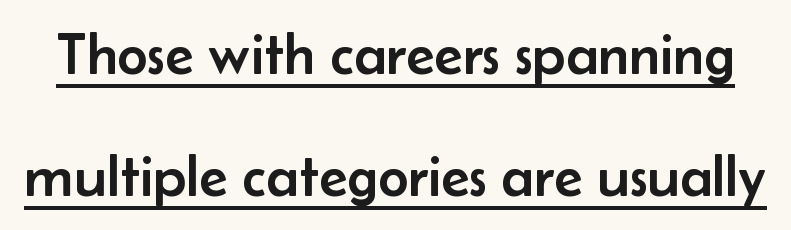
Q: Is the text italic (slanted)? A: No, it is upright.
Q: Is the typeface a serif or a sans-serif typeface? A: Sans-serif.
Q: Is the text underlined? A: Yes.
Q: Is the spacing between letters normal or unusually wide? A: Normal.
Q: Is the spacing between lines tight, normal or loose? A: Loose.
Q: Width (condensed, normal, or wide)? A: Normal.
Q: Stroke contrast? A: Low.
Q: x-height? A: Small.
Q: Monospaced? A: No.
